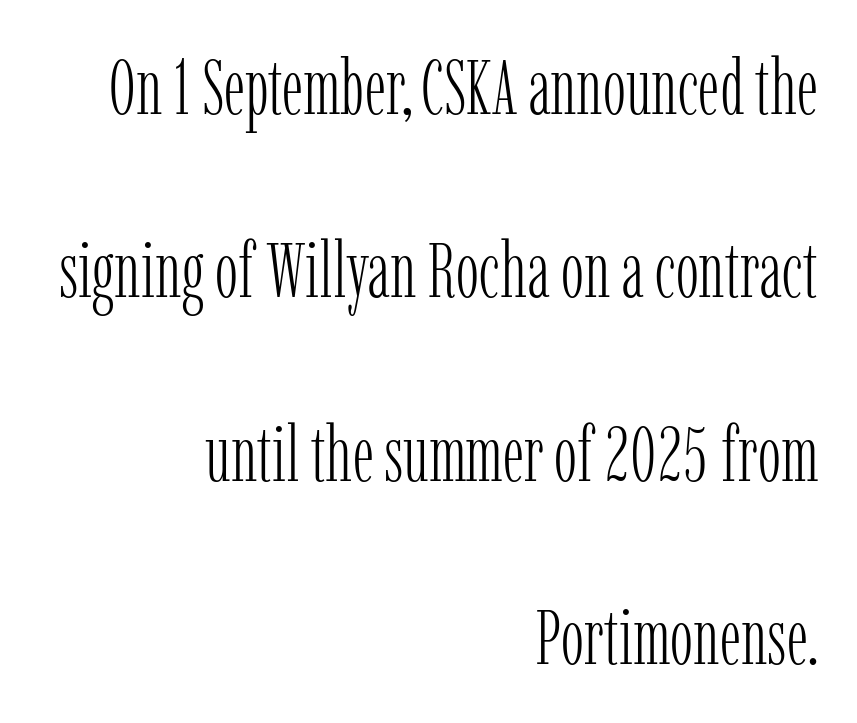
Q: Is the text bold? A: No.
Q: Is the text italic (slanted)? A: No, it is upright.
Q: Is the typeface a serif or a sans-serif typeface? A: Serif.
Q: Is the text underlined? A: No.
Q: How is the paragraph aligned? A: Right-aligned.
Q: Is the spacing between letters normal or unusually wide? A: Normal.
Q: Is the spacing between lines tight, normal or loose? A: Loose.
Q: Width (condensed, normal, or wide)? A: Condensed.
Q: Stroke contrast? A: Low.
Q: x-height? A: Medium.
Q: Monospaced? A: No.
